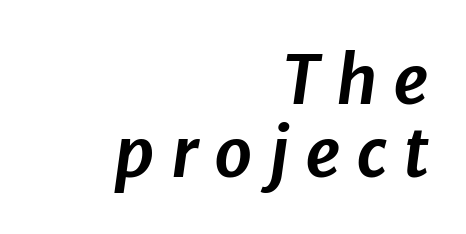
The image shows 68 px text type, italic (leaning right); set right-aligned, tight line spacing (1.08x), unusually wide letter spacing (+0.23 em), not underlined; low stroke contrast and a medium x-height.
